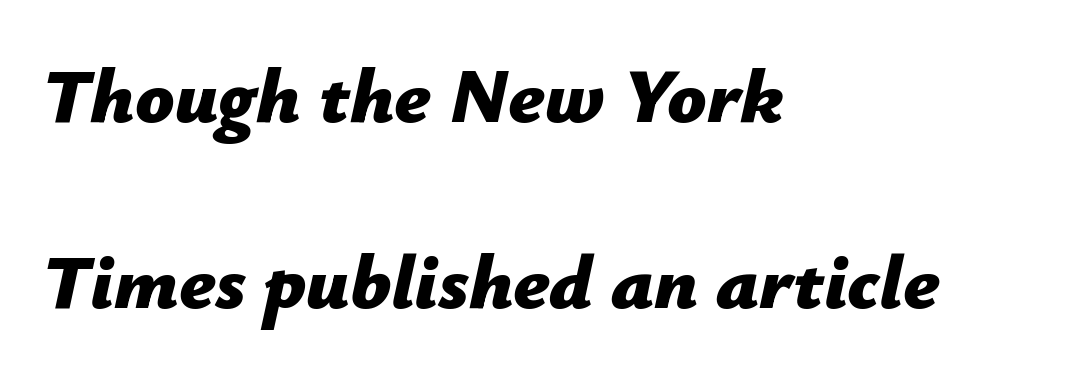
{"italic": "yes", "lean": "right", "slant_degrees": 12, "bold": "yes", "weight": "bold", "width": "normal", "stroke_contrast": "low", "x_height": "medium", "monospaced": "no", "underline": "no", "align": "left", "line_spacing": "loose", "line_spacing_ratio": 2.42, "letter_spacing": "normal", "letter_spacing_em": 0.0, "glyph_px": 77}
